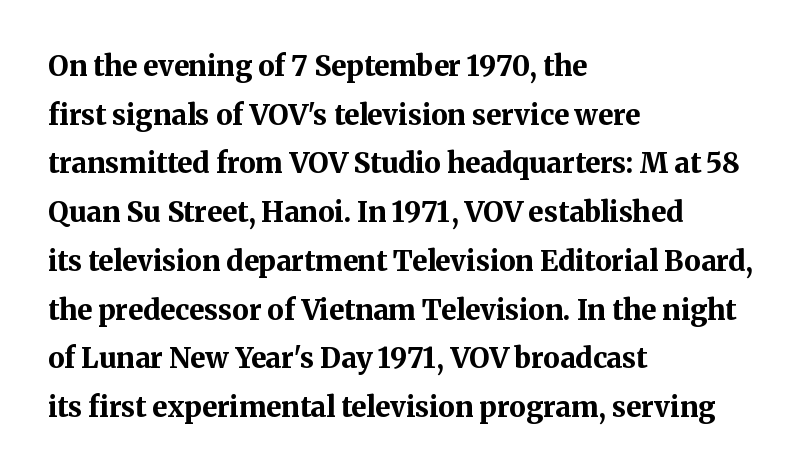
{"serif": "yes", "italic": "no", "bold": "yes", "weight": "bold", "width": "normal", "stroke_contrast": "medium", "x_height": "medium", "monospaced": "no", "underline": "no", "align": "left", "line_spacing_ratio": 1.74, "letter_spacing": "normal", "letter_spacing_em": 0.0, "glyph_px": 28}
